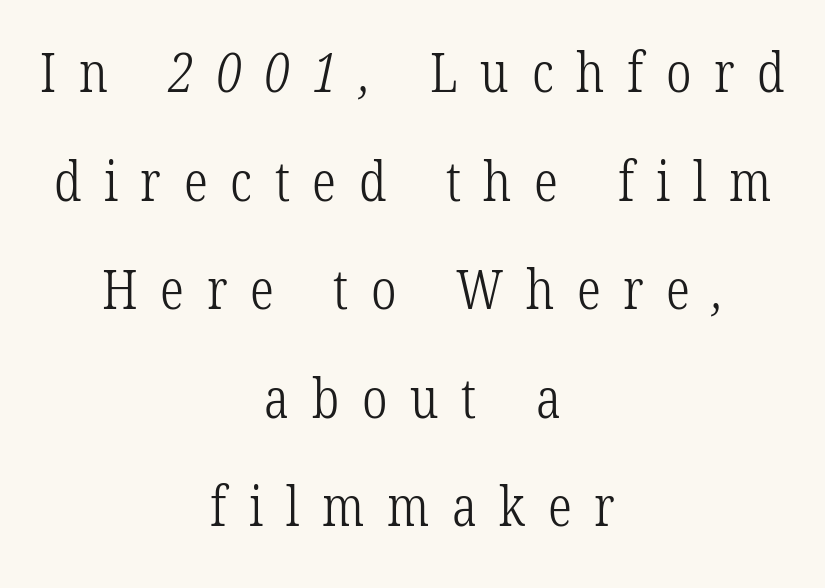
The area under the type is left untouched. This sample trades compactness for vertical openness between lines. This sample is center-justified, so both line endings float freely. Font category for this specimen: serif.
